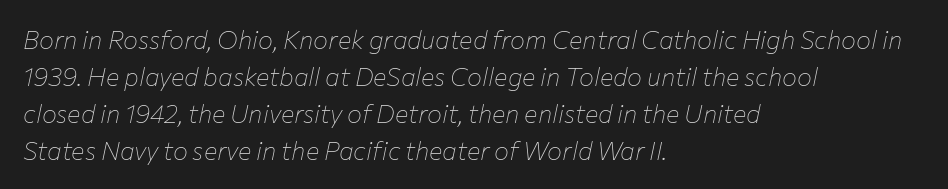
The image shows 25 px text type, italic (leaning right); set left-aligned, normal line spacing (1.48x), normal letter spacing, not underlined.
